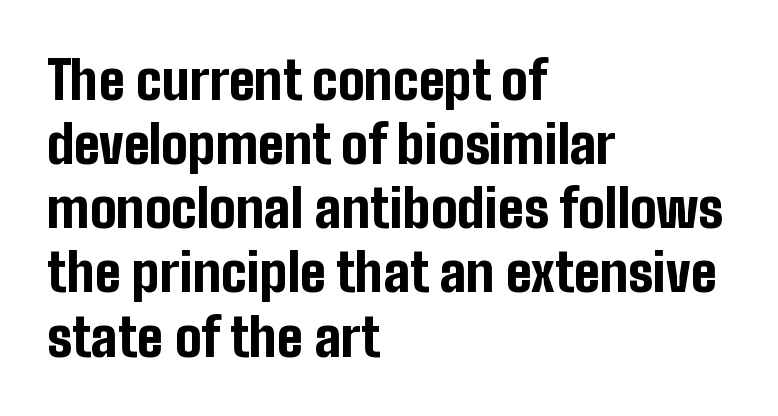
Note the varied advance widths — an 'i' is clearly narrower than an 'm'. All the whitespace from short lines collects on the right. Typesetter's note: full bold, strokes at maximum text heaviness. Nothing unusual about the tracking: characters are spaced as the font intends. Notice how the stems are strictly vertical — no italics here. Descenders hang freely into open space.
